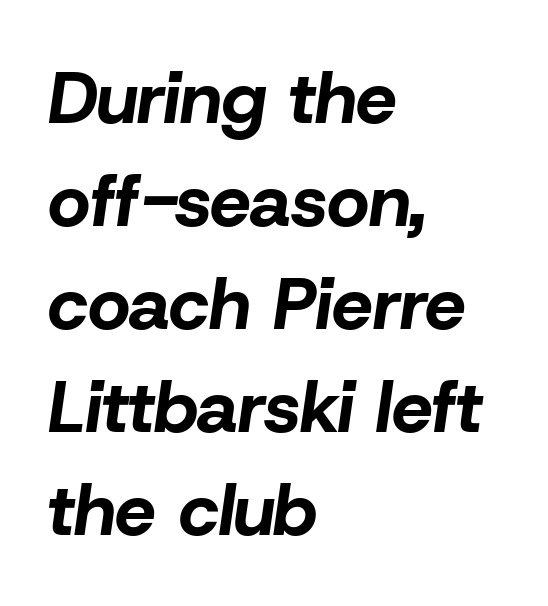
{"italic": "yes", "lean": "right", "slant_degrees": 8, "bold": "yes", "weight": "bold", "width": "normal", "stroke_contrast": "low", "x_height": "medium", "monospaced": "no", "underline": "no", "align": "left", "line_spacing": "normal", "line_spacing_ratio": 1.41, "letter_spacing": "normal", "letter_spacing_em": 0.0, "glyph_px": 73}
